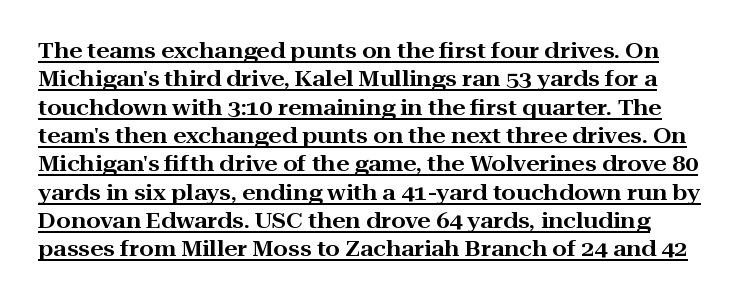
{"italic": "no", "underline": "yes", "line_spacing": "normal", "line_spacing_ratio": 1.35, "letter_spacing": "normal", "letter_spacing_em": 0.0, "glyph_px": 21}
